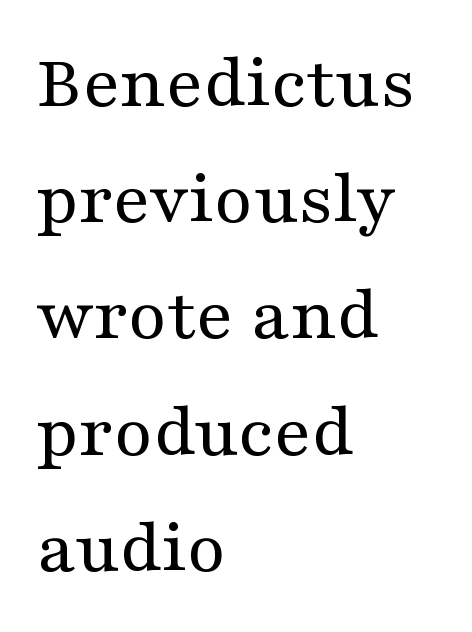
The image shows 78 px regular-weight, wide serif type, upright; set left-aligned, normal line spacing (1.49x), normal letter spacing, not underlined; medium stroke contrast and a medium x-height.
